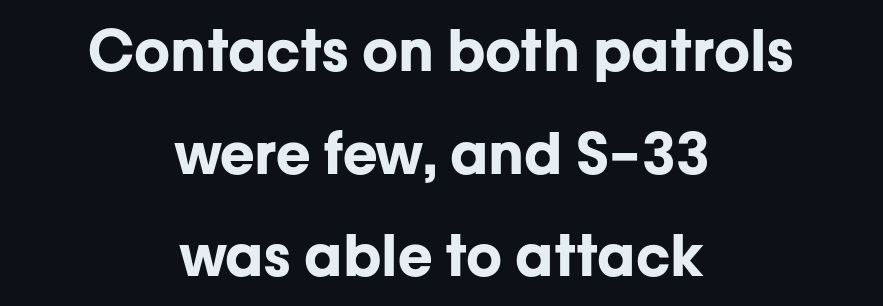
Q: Is the text bold? A: Yes.
Q: Is the text italic (slanted)? A: No, it is upright.
Q: Is the typeface a serif or a sans-serif typeface? A: Sans-serif.
Q: Is the text underlined? A: No.
Q: How is the paragraph aligned? A: Centered.
Q: Is the spacing between letters normal or unusually wide? A: Normal.
Q: Width (condensed, normal, or wide)? A: Normal.
Q: Stroke contrast? A: Low.
Q: x-height? A: Medium.
Q: Monospaced? A: No.
